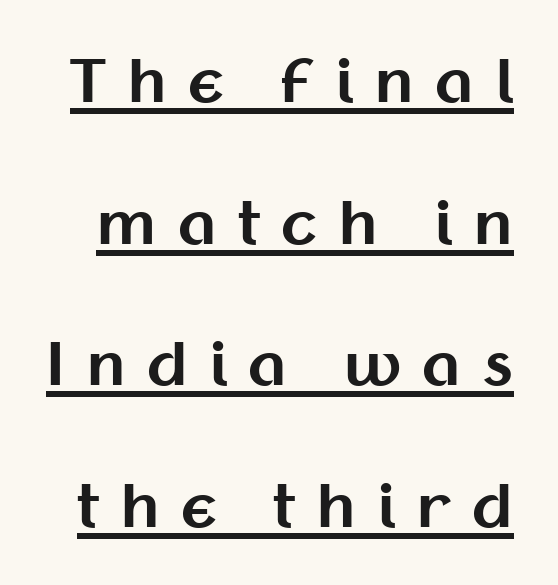
The image shows 58 px bold sans-serif type, upright; set loose line spacing (2.44x), unusually wide letter spacing (+0.36 em), underlined; medium stroke contrast and a medium x-height.
